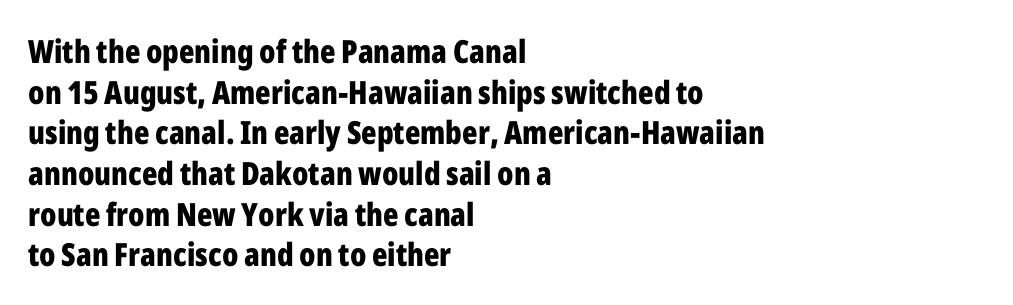
{"serif": "no", "italic": "no", "bold": "yes", "weight": "bold", "width": "condensed", "stroke_contrast": "low", "x_height": "medium", "monospaced": "no", "underline": "no", "align": "left", "line_spacing": "normal", "line_spacing_ratio": 1.27, "letter_spacing": "normal", "letter_spacing_em": 0.0, "glyph_px": 32}
